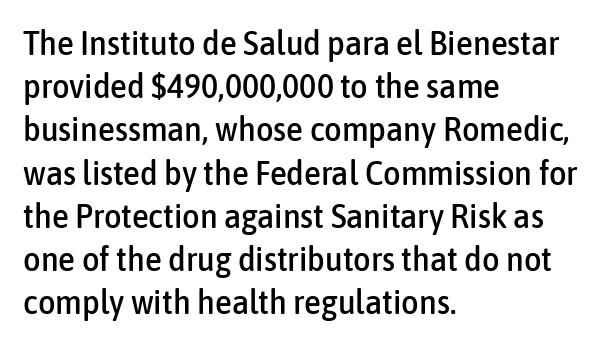
What stands out about the letter spacing? Nothing — it is the standard amount. These lines are set flush left with a ragged right edge. Nobody drew a line under any word here. A roman cut, with each character standing at attention. Classification — sans serif.
